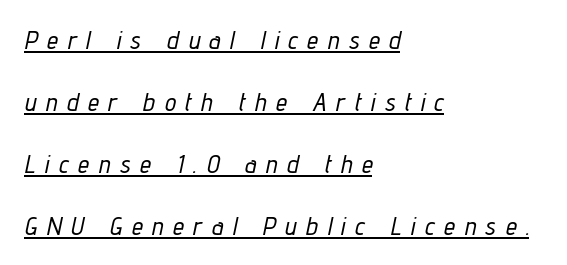
{"italic": "yes", "lean": "right", "slant_degrees": 12, "underline": "yes", "align": "left", "line_spacing": "loose", "line_spacing_ratio": 2.48, "letter_spacing": "wide", "letter_spacing_em": 0.39, "glyph_px": 25}
